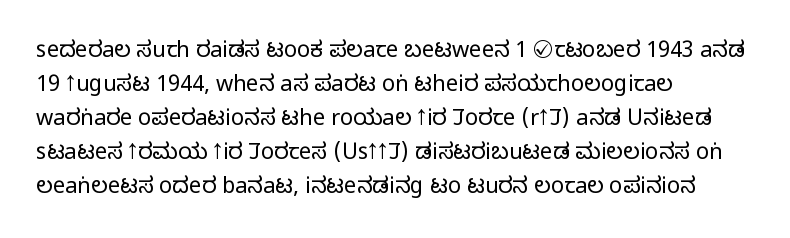
Q: Is the text bold? A: No.
Q: Is the text italic (slanted)? A: No, it is upright.
Q: Is the text underlined? A: No.
Q: How is the paragraph aligned? A: Left-aligned.
Q: Is the spacing between letters normal or unusually wide? A: Normal.
Q: Is the spacing between lines tight, normal or loose? A: Normal.
